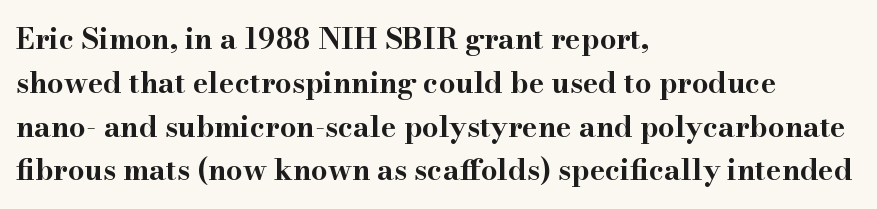
The image shows 29 px bold, wide serif type, upright; set left-aligned, normal line spacing (1.51x), normal letter spacing, not underlined; high stroke contrast and a small x-height.
